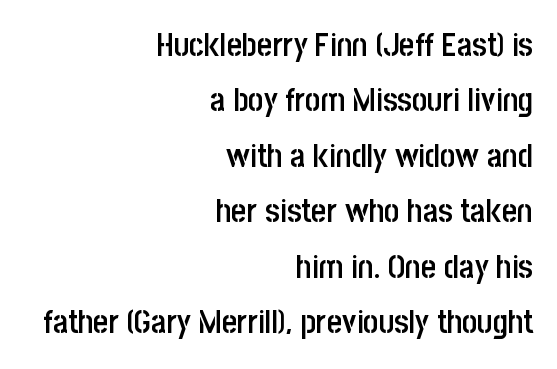
The image shows 33 px semibold, condensed sans-serif type, upright; set right-aligned, normal line spacing (1.68x), normal letter spacing, not underlined; low stroke contrast and a large x-height.
